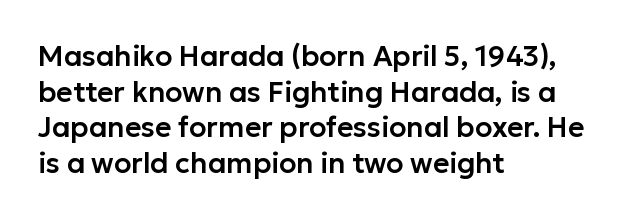
Q: Is the text italic (slanted)? A: No, it is upright.
Q: Is the typeface a serif or a sans-serif typeface? A: Sans-serif.
Q: Is the text underlined? A: No.
Q: How is the paragraph aligned? A: Left-aligned.
Q: Is the spacing between letters normal or unusually wide? A: Normal.
Q: Is the spacing between lines tight, normal or loose? A: Normal.
Q: Width (condensed, normal, or wide)? A: Normal.
Q: Stroke contrast? A: Low.
Q: x-height? A: Medium.
Q: Monospaced? A: No.
